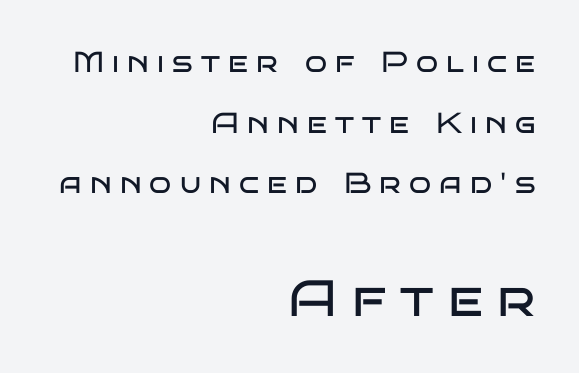
Teacher's note: observe the even right margin — that is flush-right alignment. Tracking value appears strongly positive — letters spread wide. The designer dialed line spacing up above the default. Unlike a traditional serif, this face leaves its strokes unadorned. Which of the two is more prominent by size? The second, at the bottom.
